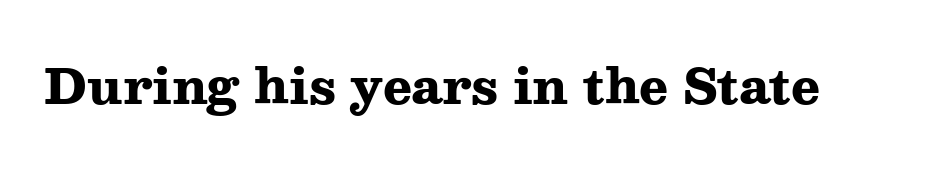
Q: Is the text bold? A: Yes.
Q: Is the text italic (slanted)? A: No, it is upright.
Q: Is the typeface a serif or a sans-serif typeface? A: Serif.
Q: Is the text underlined? A: No.
Q: Is the spacing between letters normal or unusually wide? A: Normal.
Q: Width (condensed, normal, or wide)? A: Wide.
Q: Stroke contrast? A: Medium.
Q: x-height? A: Medium.
Q: Monospaced? A: No.
